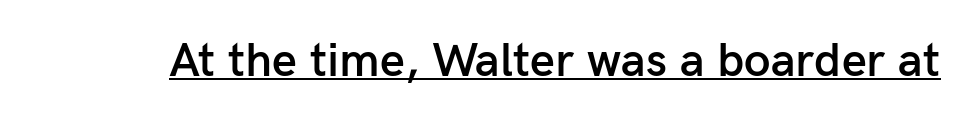
Q: Is the text bold? A: Semi-bold.
Q: Is the text italic (slanted)? A: No, it is upright.
Q: Is the typeface a serif or a sans-serif typeface? A: Sans-serif.
Q: Is the text underlined? A: Yes.
Q: Is the spacing between letters normal or unusually wide? A: Normal.
Q: Width (condensed, normal, or wide)? A: Normal.
Q: Stroke contrast? A: Low.
Q: x-height? A: Medium.
Q: Monospaced? A: No.
